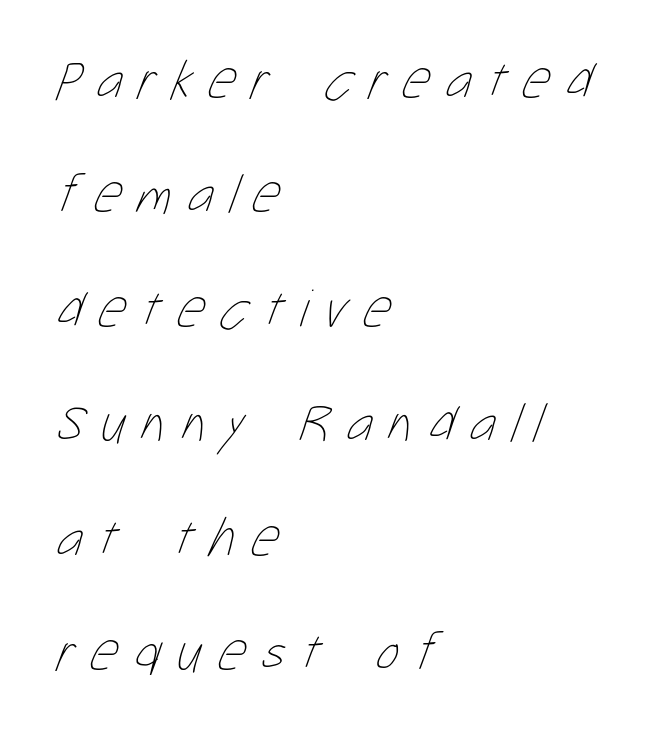
Weight: not bold — regular or lighter. Varying glyph widths throughout — classic text-font behaviour. This sample trades compactness for vertical openness between lines. The horizontal fit of the characters is loose and conspicuously gappy.
